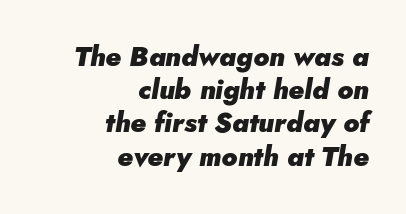
The image shows 27 px bold type, italic (leaning right); set right-aligned, line spacing 1.23x, normal letter spacing, not underlined.
